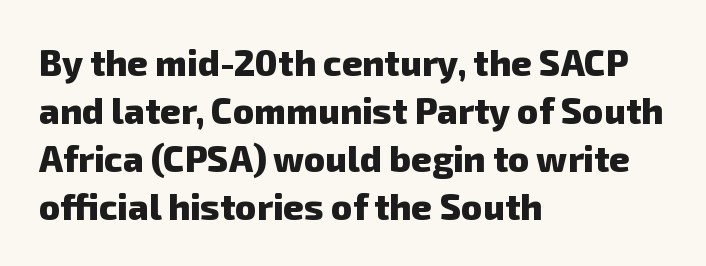
Q: Is the text bold? A: Yes.
Q: Is the typeface a serif or a sans-serif typeface? A: Sans-serif.
Q: Is the text underlined? A: No.
Q: How is the paragraph aligned? A: Left-aligned.
Q: Is the spacing between letters normal or unusually wide? A: Normal.
Q: Is the spacing between lines tight, normal or loose? A: Normal.
Q: Width (condensed, normal, or wide)? A: Normal.
Q: Stroke contrast? A: Low.
Q: x-height? A: Medium.
Q: Monospaced? A: No.
